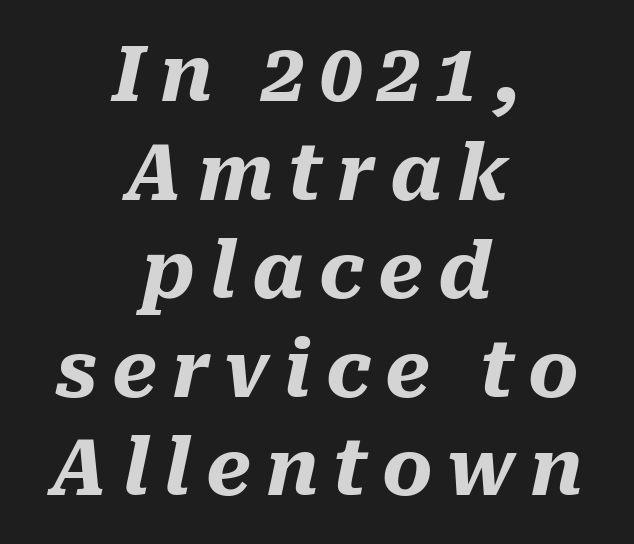
The designer left line spacing at the default. Students, this is bold: see how much ink each stroke carries. The rendering applies a slant to the glyphs. Is this a fixed-width face? No — the glyphs have proportional, varying widths.
